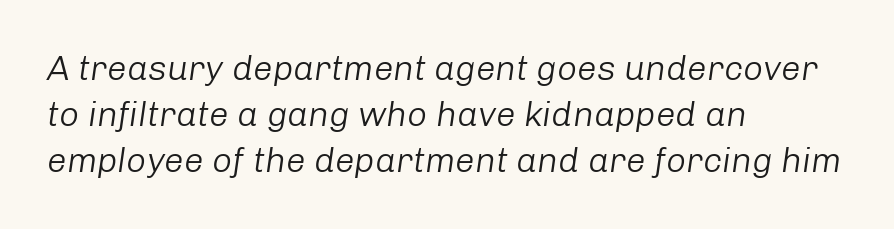
Only glyphs here, with clear space below each row. You could not count columns in this text — the font is proportionally spaced. When letters slant like this, we call the style italic. Bold? No — there's no thickening of the strokes.
